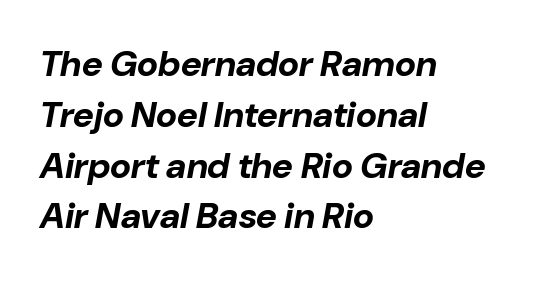
The image shows 36 px bold type, italic (leaning right); set left-aligned, normal line spacing (1.41x), normal letter spacing, not underlined; low stroke contrast and a medium x-height.
